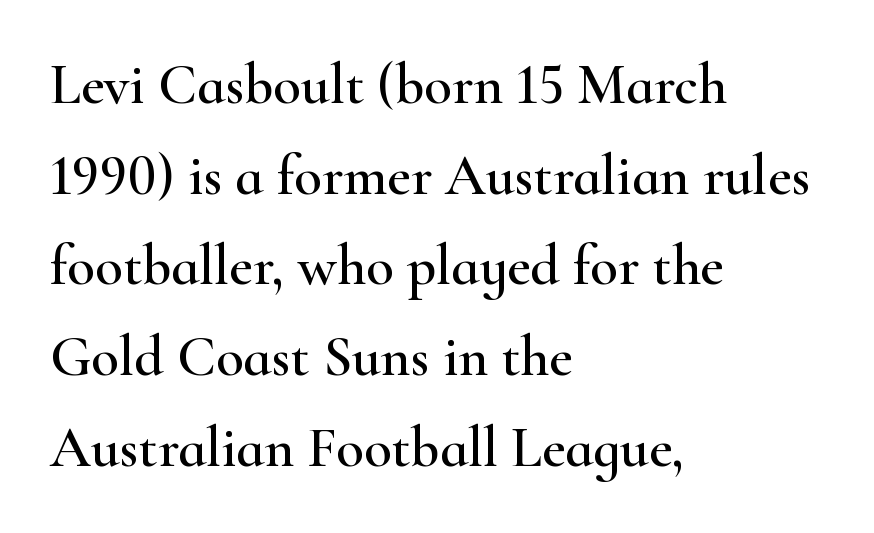
Q: Is the text italic (slanted)? A: No, it is upright.
Q: Is the typeface a serif or a sans-serif typeface? A: Serif.
Q: Is the text underlined? A: No.
Q: How is the paragraph aligned? A: Left-aligned.
Q: Is the spacing between letters normal or unusually wide? A: Normal.
Q: Is the spacing between lines tight, normal or loose? A: Normal.
Q: Width (condensed, normal, or wide)? A: Wide.
Q: Stroke contrast? A: High.
Q: x-height? A: Small.
Q: Monospaced? A: No.
